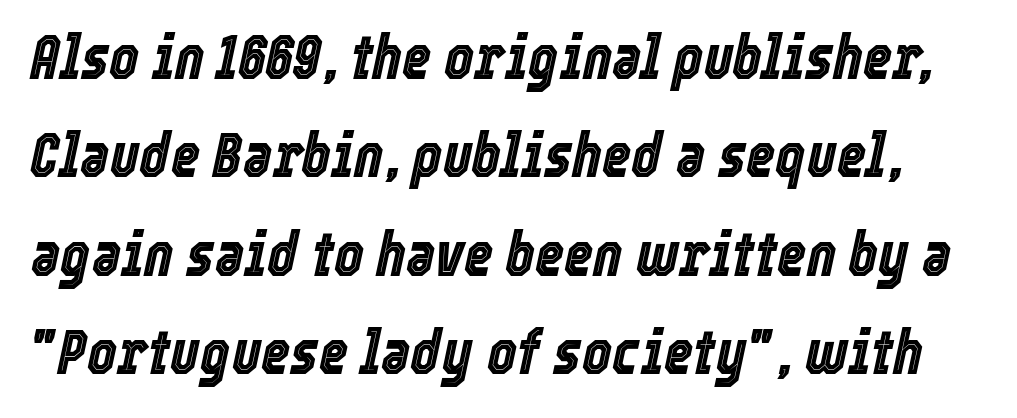
Q: Is the text italic (slanted)? A: Yes, it leans right by about 12 degrees.
Q: Is the text underlined? A: No.
Q: Is the spacing between letters normal or unusually wide? A: Normal.
Q: Is the spacing between lines tight, normal or loose? A: Normal.
Q: Width (condensed, normal, or wide)? A: Condensed.
Q: x-height? A: Medium.
Q: Monospaced? A: No.
